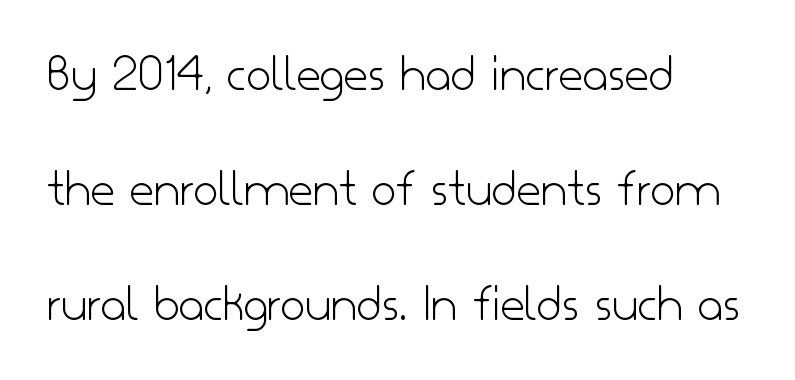
The image shows 54 px light sans-serif type, upright; set left-aligned, loose line spacing (2.13x), normal letter spacing, not underlined; low stroke contrast and a small x-height.
